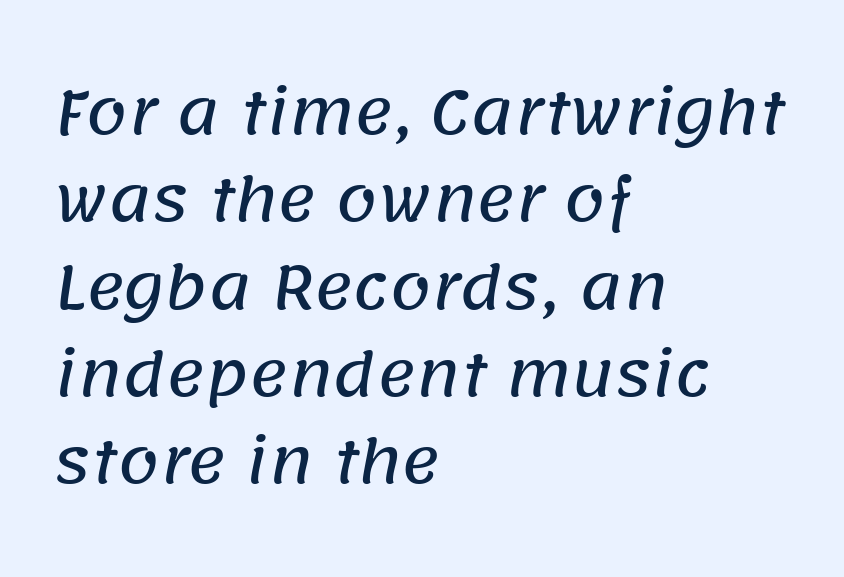
{"serif": "no", "width": "normal", "stroke_contrast": "low", "x_height": "large", "monospaced": "no", "underline": "no", "align": "left", "line_spacing": "normal", "line_spacing_ratio": 1.48, "letter_spacing": "normal", "letter_spacing_em": 0.0, "glyph_px": 59}
